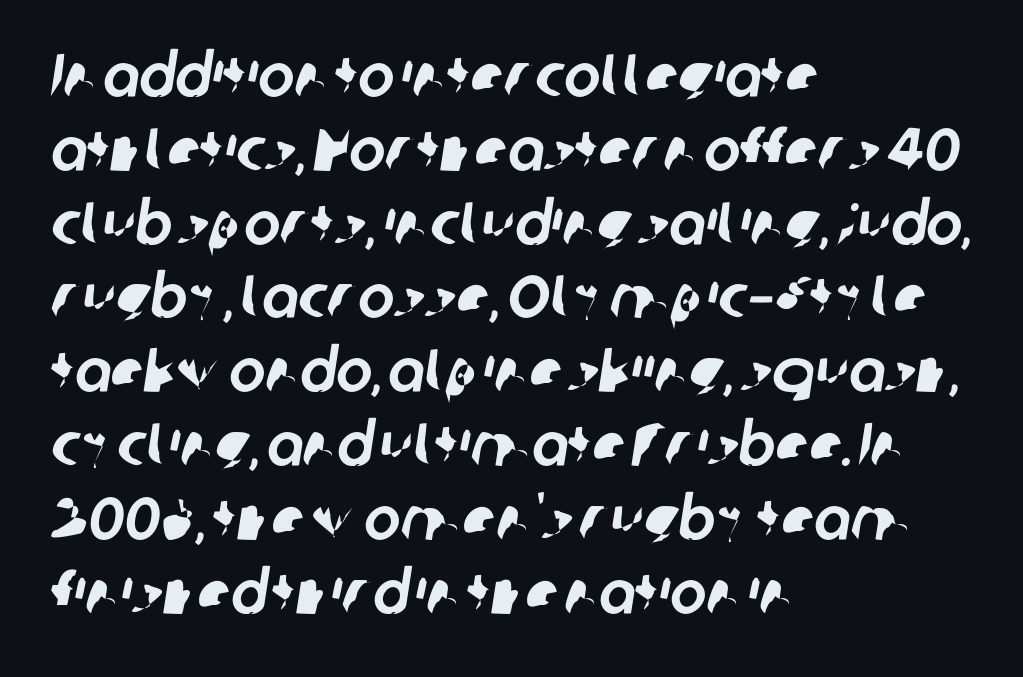
{"serif": "no", "width": "normal", "stroke_contrast": "low", "x_height": "medium", "monospaced": "no", "underline": "no", "align": "left", "line_spacing_ratio": 1.21, "letter_spacing": "normal", "letter_spacing_em": 0.0, "glyph_px": 61}
